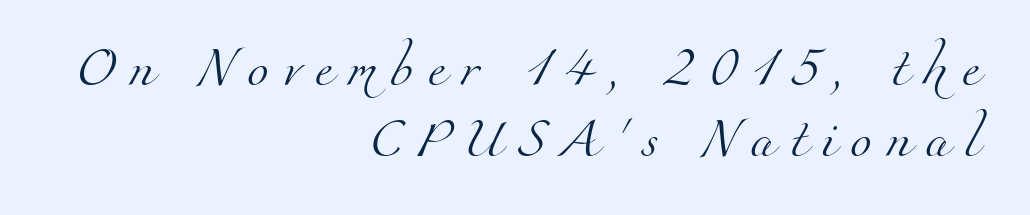
Q: Is the text bold? A: No.
Q: Is the typeface a serif or a sans-serif typeface? A: Serif.
Q: Is the text underlined? A: No.
Q: How is the paragraph aligned? A: Right-aligned.
Q: Is the spacing between letters normal or unusually wide? A: Unusually wide.
Q: Width (condensed, normal, or wide)? A: Normal.
Q: Stroke contrast? A: Medium.
Q: x-height? A: Small.
Q: Monospaced? A: No.
